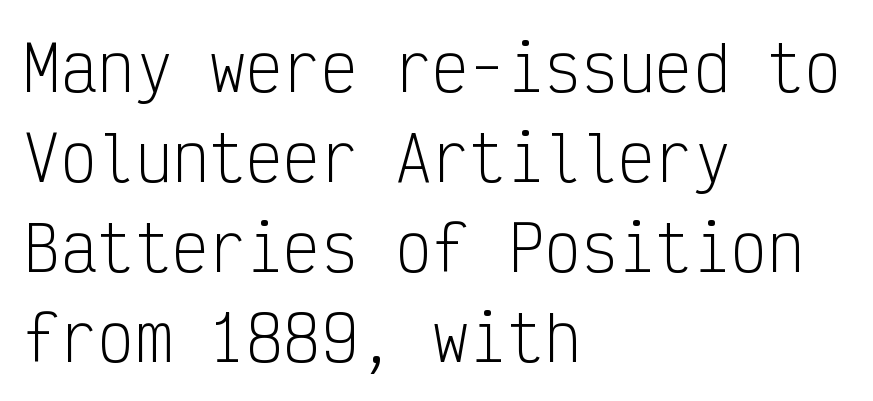
{"serif": "no", "italic": "no", "bold": "no", "weight": "light", "width": "condensed", "stroke_contrast": "low", "x_height": "medium", "monospaced": "yes", "underline": "no", "align": "left", "line_spacing": "normal", "line_spacing_ratio": 1.45, "letter_spacing": "normal", "letter_spacing_em": 0.0, "glyph_px": 62}
